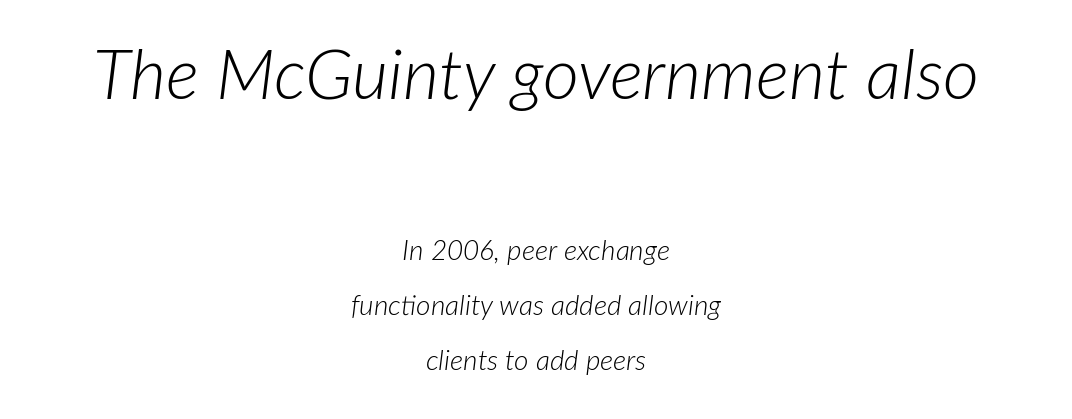
The image shows 70 px light type, italic (leaning right); set centered, loose line spacing (1.98x), normal letter spacing, not underlined; the first (top) block is 2.5x larger; low stroke contrast and a medium x-height.
